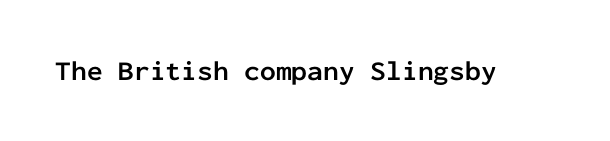
The image shows 28 px semibold sans-serif type, upright, monospaced; set normal letter spacing, not underlined; low stroke contrast and a medium x-height.
